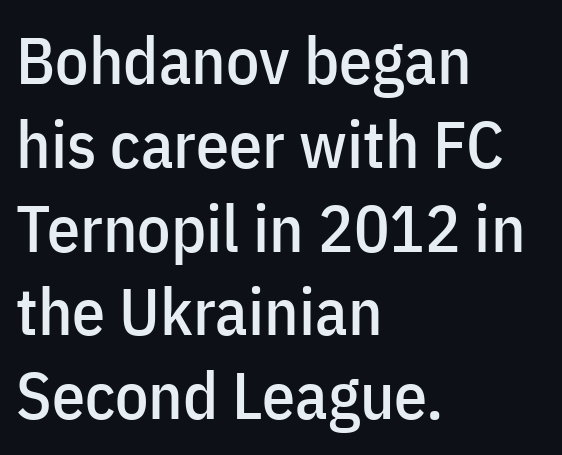
The image shows 66 px condensed sans-serif type, upright; set left-aligned, normal line spacing (1.27x), normal letter spacing, not underlined; low stroke contrast and a medium x-height.
